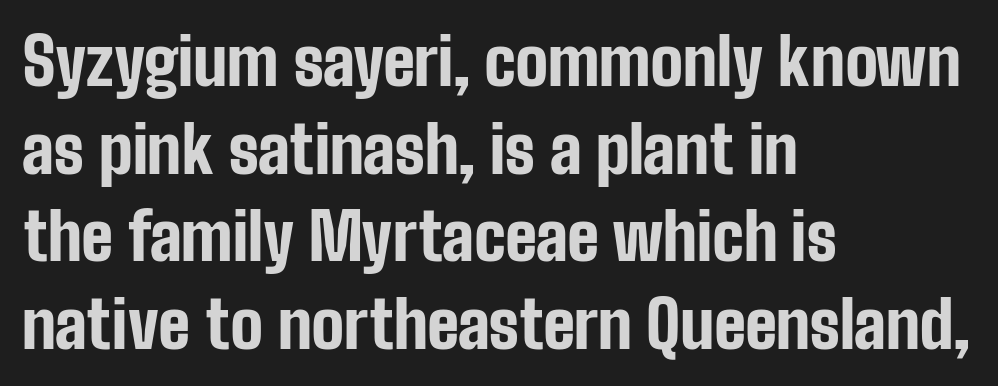
The image shows 65 px bold, condensed sans-serif type, upright; set left-aligned, normal line spacing (1.35x), normal letter spacing, not underlined; low stroke contrast and a medium x-height.
